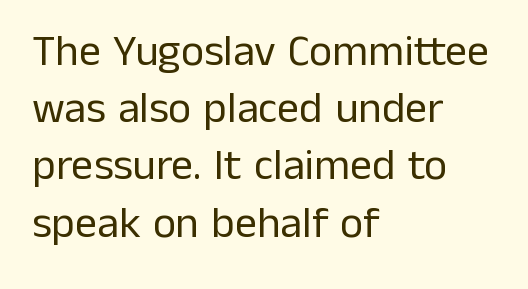
The image shows 44 px regular-weight sans-serif type, upright; set left-aligned, normal line spacing (1.3x), normal letter spacing, not underlined; low stroke contrast and a medium x-height.
